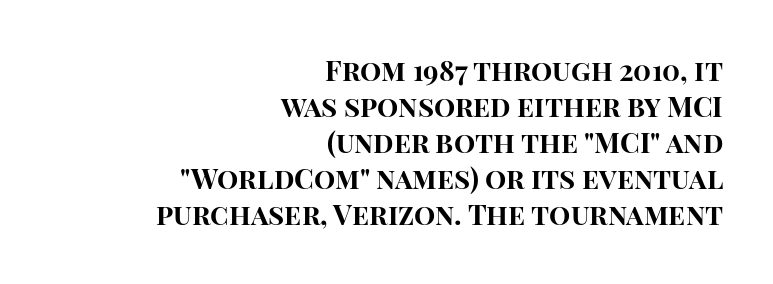
Letters rest on an invisible, unmarked baseline. Whoever set this chose a conventional vertical rhythm. The strokes are fattened all the way to bold. Varying glyph widths throughout — classic text-font behaviour.
